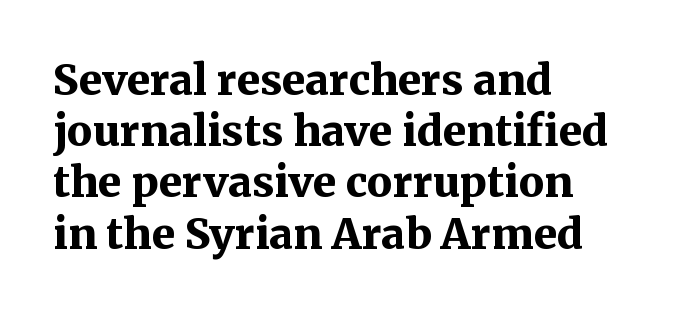
The image shows 42 px bold serif type, upright; set left-aligned, line spacing 1.22x, normal letter spacing, not underlined; medium stroke contrast and a medium x-height.
